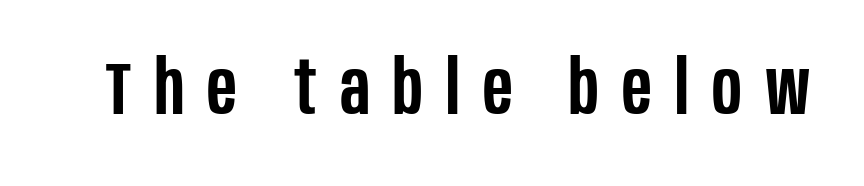
{"serif": "no", "italic": "no", "bold": "semi", "weight": "semibold", "width": "condensed", "stroke_contrast": "low", "x_height": "large", "monospaced": "no", "underline": "no", "letter_spacing": "wide", "letter_spacing_em": 0.31, "glyph_px": 75}
